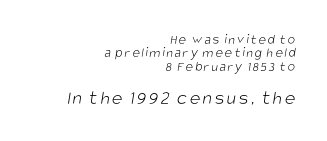
{"bold": "no", "underline": "no", "align": "right", "line_spacing": "tight", "line_spacing_ratio": 0.96, "larger_block": "second", "size_ratio": 1.43, "glyph_px": 20}
